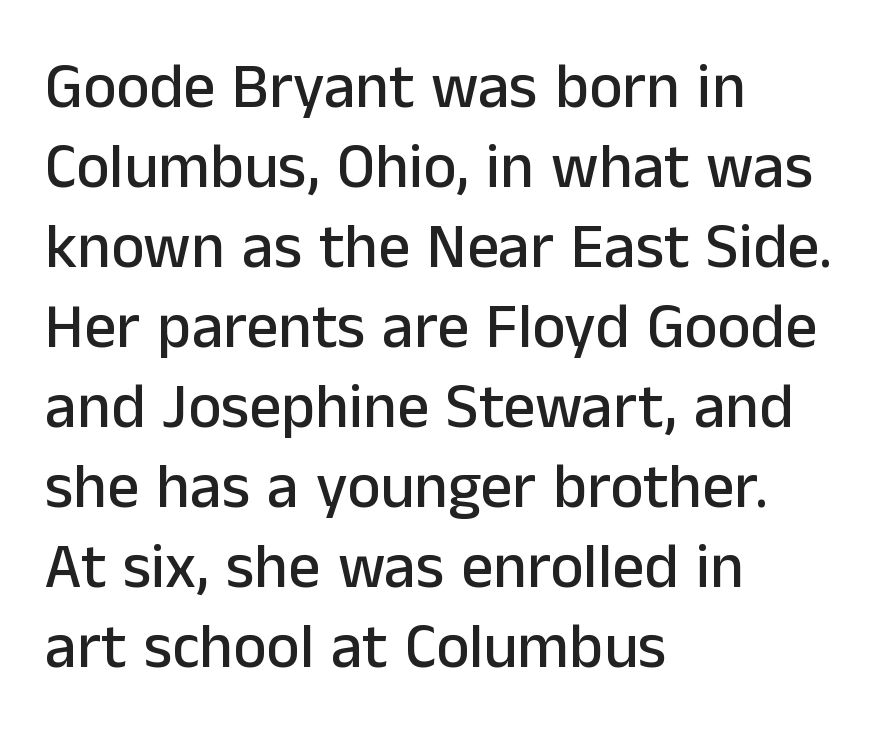
The image shows 63 px sans-serif type, upright; set left-aligned, normal line spacing (1.27x), normal letter spacing, not underlined; low stroke contrast and a medium x-height.
